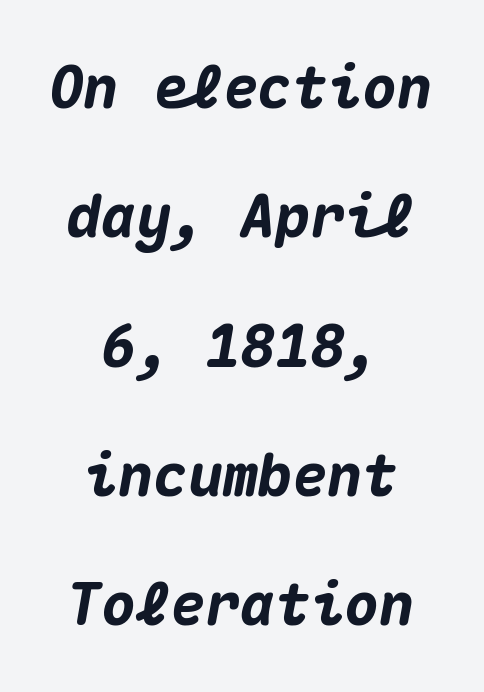
Looks like terminal output: every glyph gets an equal slot. This sample trades compactness for vertical openness between lines. Summary of weight: heavy, a full bold. Tracking value appears to be zero — textbook default spacing.
